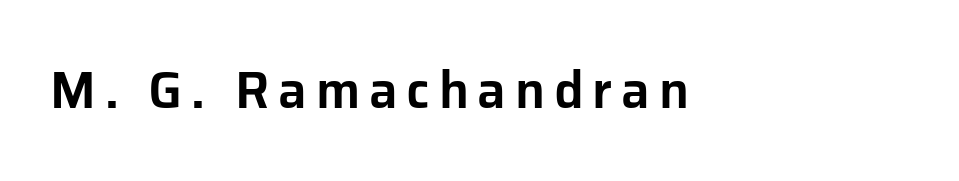
{"serif": "no", "italic": "no", "width": "normal", "stroke_contrast": "low", "x_height": "medium", "monospaced": "no", "underline": "no", "align": "left", "glyph_px": 51}
